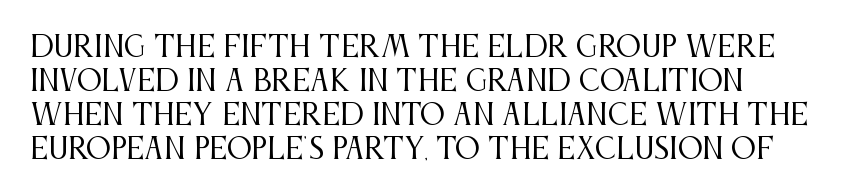
Stems and bowls with no extra thickness — not bold. The face used here is rendered with its standard letterfit. Font category for this specimen: serif. Note the varied advance widths — an 'i' is clearly narrower than an 'm'. Do the letters lean? They stand straight.
